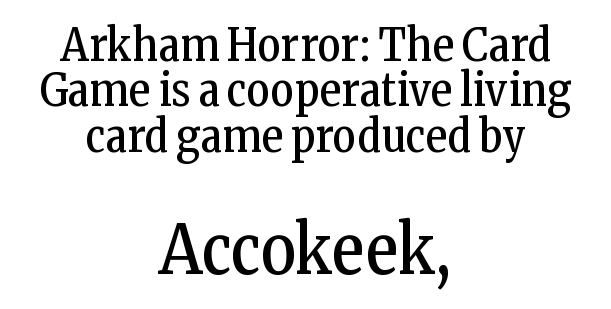
Q: Is the text bold? A: No.
Q: Is the text italic (slanted)? A: No, it is upright.
Q: Is the typeface a serif or a sans-serif typeface? A: Serif.
Q: Is the text underlined? A: No.
Q: How is the paragraph aligned? A: Centered.
Q: Is the spacing between letters normal or unusually wide? A: Normal.
Q: Is the spacing between lines tight, normal or loose? A: Tight.
Q: Which block of text is set in a larger size, the first (top) or the second (bottom)? A: The second (bottom) one.
Q: Width (condensed, normal, or wide)? A: Condensed.
Q: Stroke contrast? A: Low.
Q: x-height? A: Medium.
Q: Monospaced? A: No.
